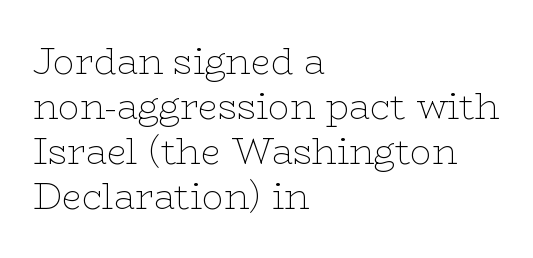
Just letters on the line, the space beneath them empty. Is this a fixed-width face? No — the glyphs have proportional, varying widths. In terms of leading, this rendering sits right in the middle. The line texture is even and compact thanks to regular tracking.
